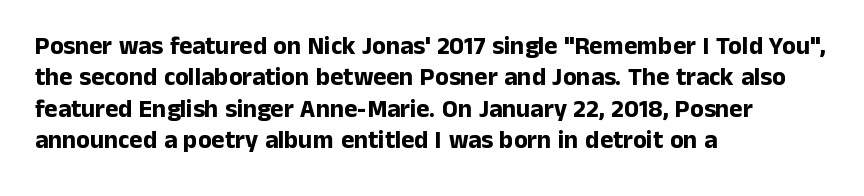
Q: Is the text bold? A: Yes.
Q: Is the text italic (slanted)? A: No, it is upright.
Q: Is the text underlined? A: No.
Q: How is the paragraph aligned? A: Left-aligned.
Q: Is the spacing between letters normal or unusually wide? A: Normal.
Q: Is the spacing between lines tight, normal or loose? A: Normal.
